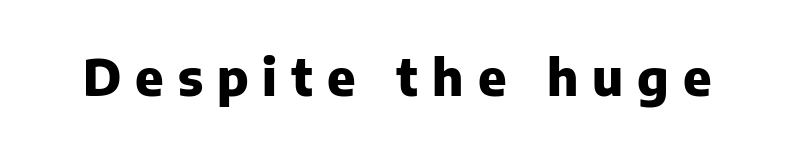
Q: Is the text bold? A: Yes.
Q: Is the text italic (slanted)? A: No, it is upright.
Q: Is the typeface a serif or a sans-serif typeface? A: Sans-serif.
Q: Is the text underlined? A: No.
Q: Is the spacing between letters normal or unusually wide? A: Unusually wide.
Q: Width (condensed, normal, or wide)? A: Normal.
Q: Stroke contrast? A: Low.
Q: x-height? A: Medium.
Q: Monospaced? A: No.
